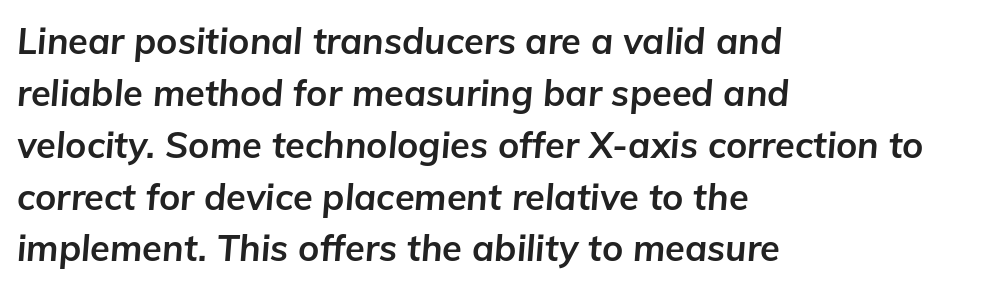
Strokes here are thick enough to call this a true bold. Rule under the text: the space is simply empty. Do the characters align in a grid? No, the font is proportional. Emphasis-style slanted type is in use. The lines are quadded left. Standard letterfit; no display-style spreading of the glyphs.
